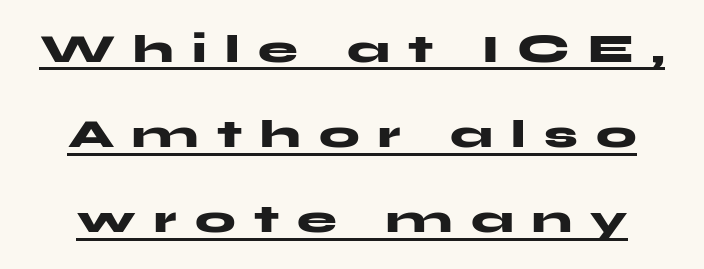
The image shows 40 px heavy, wide sans-serif type, upright; set loose line spacing (2.13x), unusually wide letter spacing (+0.46 em), underlined; medium stroke contrast and a medium x-height.
